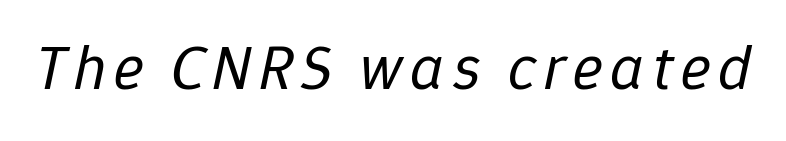
The zone under the glyphs is completely vacant. The axis of the letterforms is tilted away from vertical. The typesetting does not lean heavy: it is not bold. Is this a fixed-width face? No — the glyphs have proportional, varying widths.
